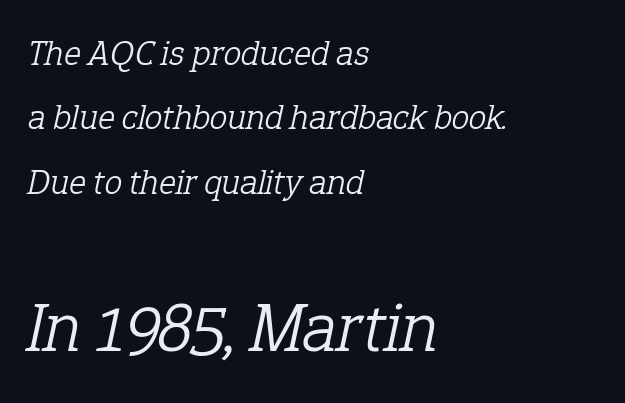
{"serif": "yes", "italic": "yes", "lean": "right", "slant_degrees": 12, "bold": "no", "weight": "light", "width": "normal", "stroke_contrast": "low", "x_height": "medium", "monospaced": "no", "underline": "no", "align": "left", "line_spacing_ratio": 1.79, "letter_spacing": "normal", "letter_spacing_em": 0.0, "larger_block": "second", "size_ratio": 1.97, "glyph_px": 71}
